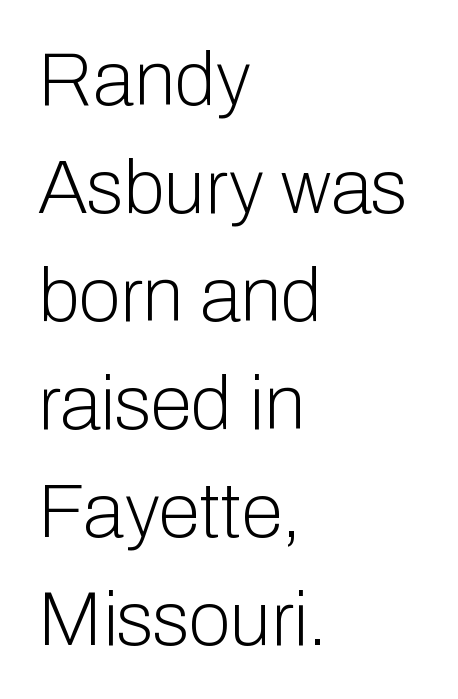
Unbolded letterforms with no extra heft. How would I describe the line gaps? Plain and ordinary. Nope, no serifs anywhere on these letters. These lines were composed using upright roman letters.
